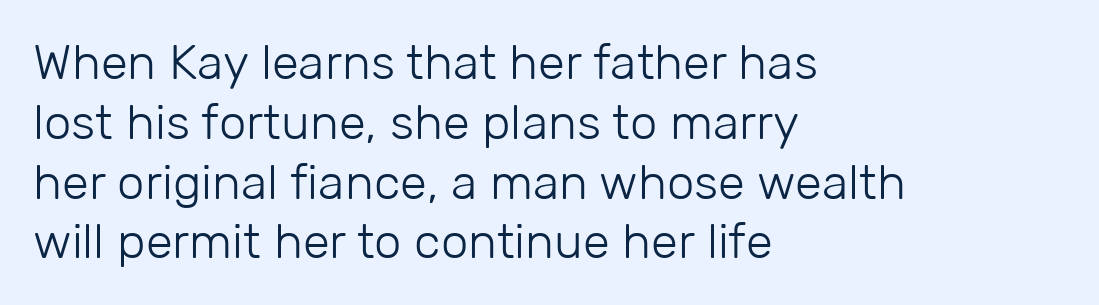
{"serif": "no", "italic": "no", "bold": "no", "weight": "light", "width": "normal", "stroke_contrast": "low", "x_height": "medium", "monospaced": "no", "underline": "no", "align": "left", "line_spacing_ratio": 1.22, "letter_spacing": "normal", "letter_spacing_em": 0.0, "glyph_px": 49}
